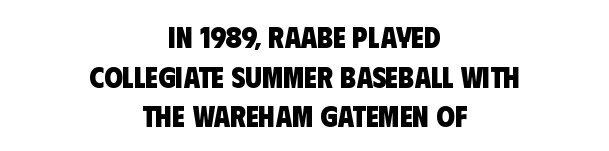
Grotesque or geometric, the face here clearly has no serifs. Is this a fixed-width face? No — the glyphs have proportional, varying widths. Here the glyphs are tracked normally, forming tight word shapes. The string is rendered with underlining switched off. A student would call this center alignment; a typographer would say set centered.
